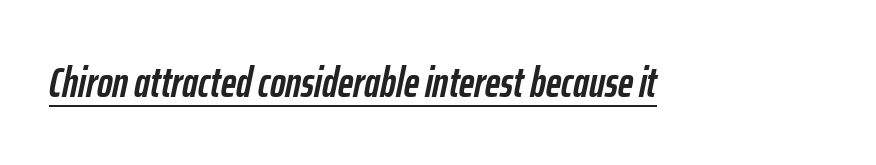
{"italic": "yes", "lean": "right", "slant_degrees": 12, "bold": "yes", "weight": "semibold", "width": "condensed", "stroke_contrast": "low", "x_height": "medium", "monospaced": "no", "underline": "yes", "letter_spacing": "normal", "letter_spacing_em": 0.0, "glyph_px": 42}
